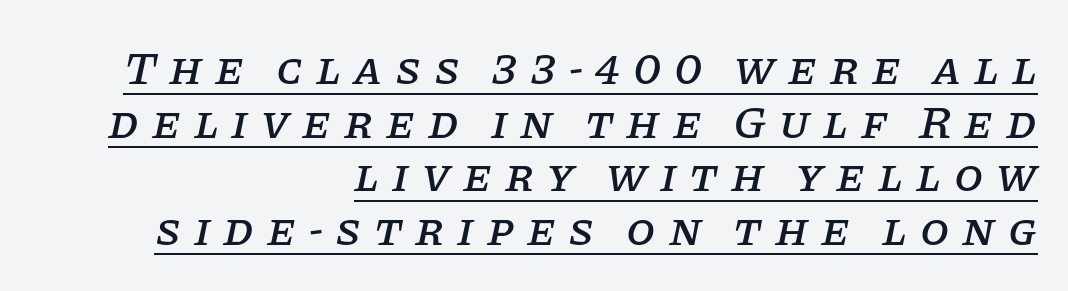
Q: Is the text italic (slanted)? A: Yes, it leans right by about 11 degrees.
Q: Is the typeface a serif or a sans-serif typeface? A: Serif.
Q: Is the text underlined? A: Yes.
Q: How is the paragraph aligned? A: Right-aligned.
Q: Is the spacing between letters normal or unusually wide? A: Unusually wide.
Q: Is the spacing between lines tight, normal or loose? A: Tight.
Q: Width (condensed, normal, or wide)? A: Normal.
Q: Stroke contrast? A: Low.
Q: x-height? A: Large.
Q: Monospaced? A: No.
